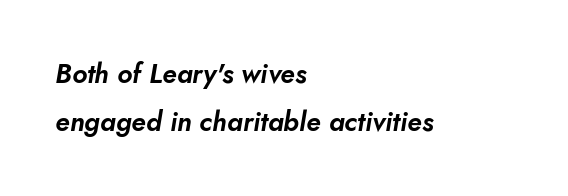
{"italic": "yes", "lean": "right", "slant_degrees": 10, "underline": "no", "align": "left", "line_spacing_ratio": 1.77, "letter_spacing": "normal", "letter_spacing_em": 0.0, "glyph_px": 27}
